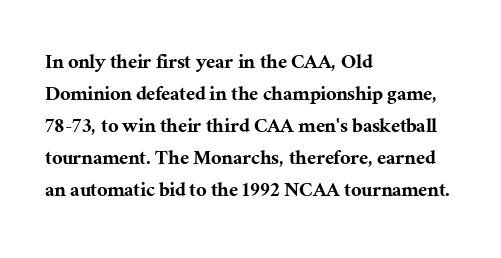
The image shows 23 px text type, upright; set left-aligned, normal line spacing (1.39x), normal letter spacing, not underlined.
